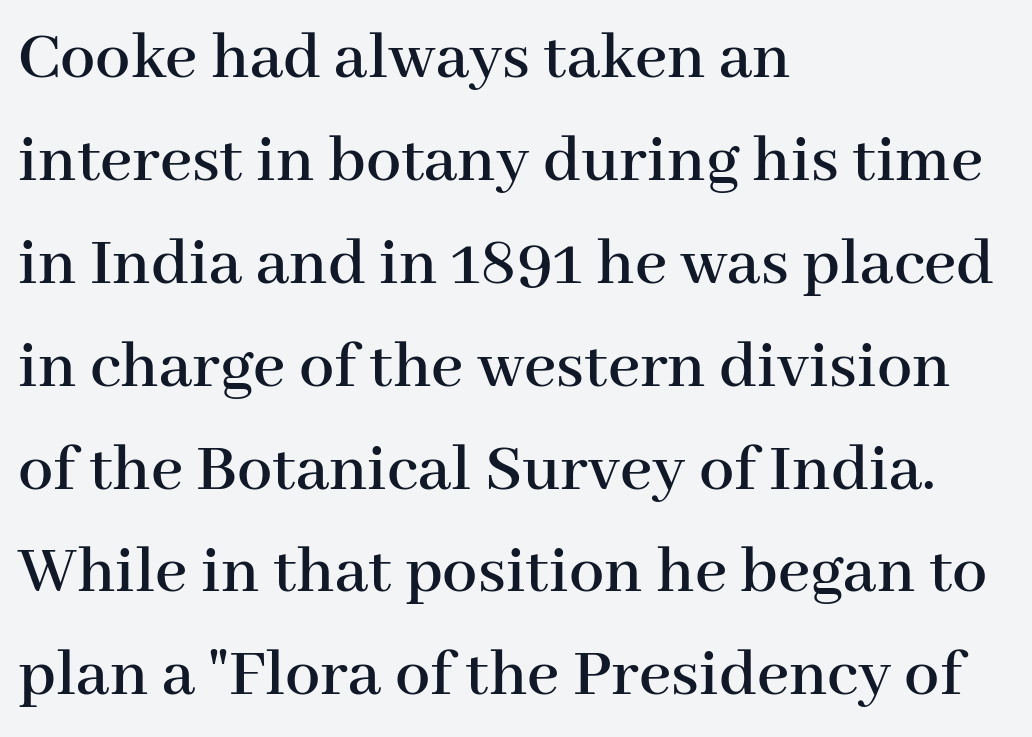
The image shows 70 px serif type, upright; set left-aligned, normal line spacing (1.47x), normal letter spacing, not underlined; high stroke contrast and a medium x-height.
